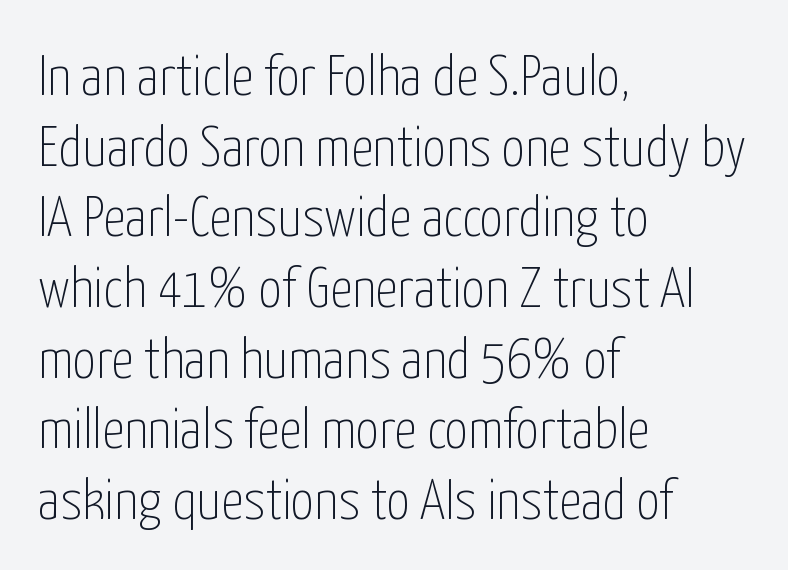
The image shows 57 px thin, condensed sans-serif type, upright; set left-aligned, line spacing 1.24x, normal letter spacing, not underlined; low stroke contrast and a medium x-height.
